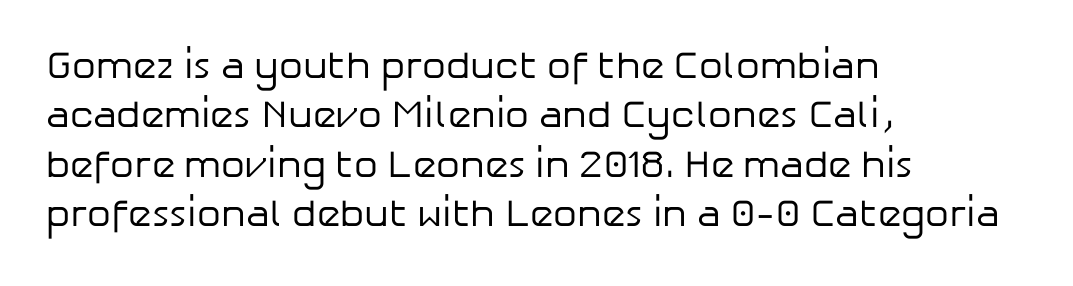
The image shows 38 px regular-weight sans-serif type, upright; set left-aligned, normal line spacing (1.3x), normal letter spacing, not underlined; low stroke contrast and a medium x-height.
